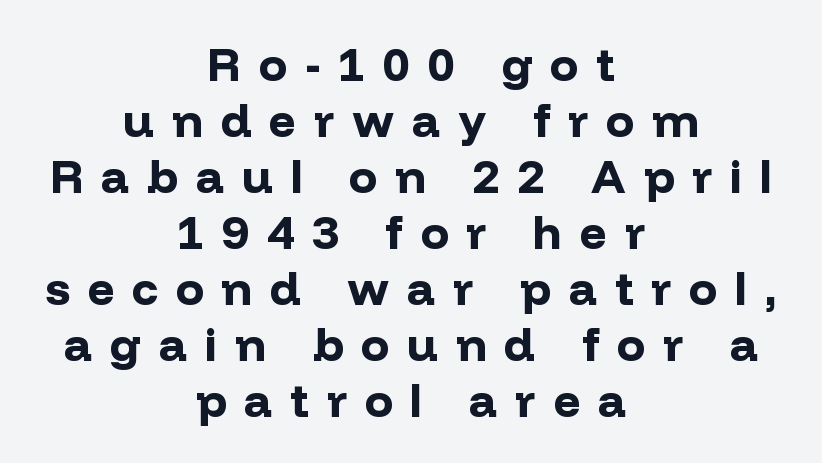
Honestly, there is no underline to notice here at all. These lines are rendered in a variable-pitch font. Reading down the block, each line starts at a different indent, mirrored at its end. Characters follow at a spacing far wider than the type designer built in. Summary of weight: heavy, a full bold. The passage shown is typeset with a sans-serif family.
